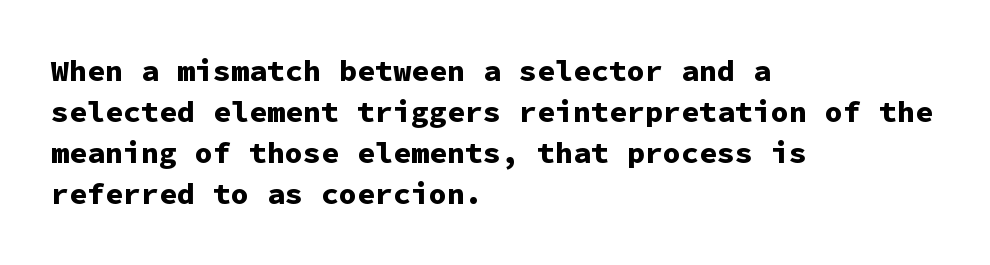
Every letter is thick-stroked: bold, no question. No italicization has been applied; the sample stays upright. Words appear dense and cohesive because spacing is normal. Stroke terminals: plain, sans-serif. Decoration check: the copy has no underline.
